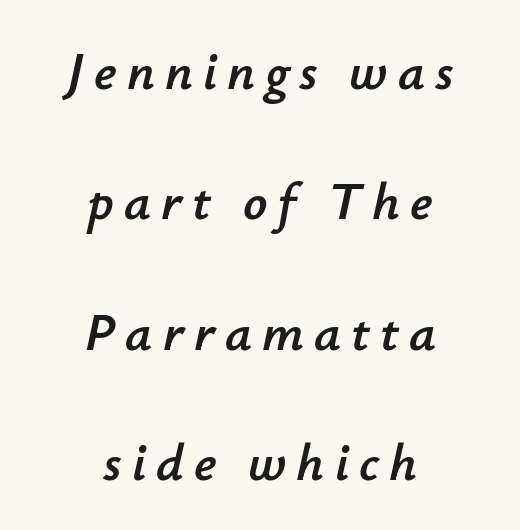
Q: Is the text italic (slanted)? A: Yes, it leans right by about 12 degrees.
Q: Is the text underlined? A: No.
Q: How is the paragraph aligned? A: Centered.
Q: Is the spacing between lines tight, normal or loose? A: Loose.
Q: Width (condensed, normal, or wide)? A: Normal.
Q: Stroke contrast? A: Low.
Q: x-height? A: Small.
Q: Monospaced? A: No.
